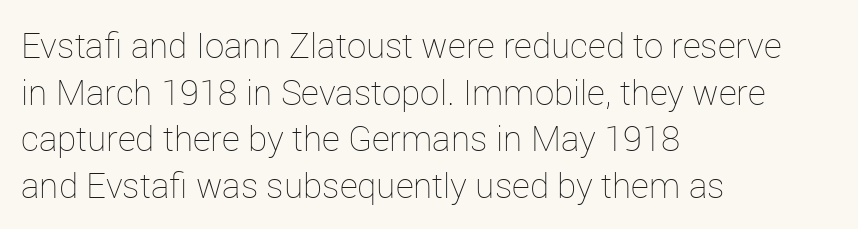
Q: Is the text bold? A: No.
Q: Is the text italic (slanted)? A: No, it is upright.
Q: Is the text underlined? A: No.
Q: How is the paragraph aligned? A: Left-aligned.
Q: Is the spacing between letters normal or unusually wide? A: Normal.
Q: Is the spacing between lines tight, normal or loose? A: Normal.
Q: Width (condensed, normal, or wide)? A: Normal.
Q: Stroke contrast? A: Low.
Q: x-height? A: Medium.
Q: Monospaced? A: No.
